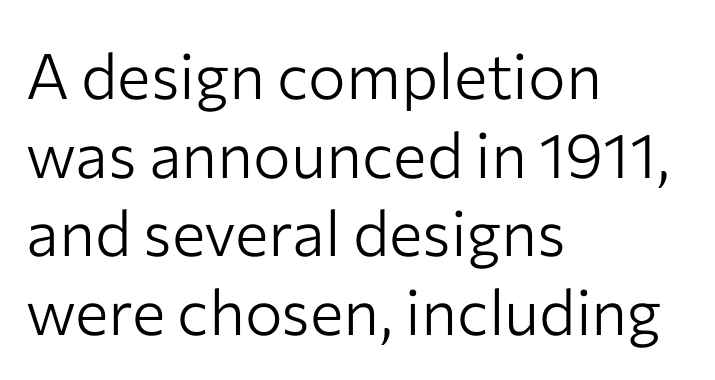
Q: Is the text bold? A: No.
Q: Is the text italic (slanted)? A: No, it is upright.
Q: Is the typeface a serif or a sans-serif typeface? A: Sans-serif.
Q: Is the text underlined? A: No.
Q: How is the paragraph aligned? A: Left-aligned.
Q: Is the spacing between letters normal or unusually wide? A: Normal.
Q: Is the spacing between lines tight, normal or loose? A: Normal.
Q: Width (condensed, normal, or wide)? A: Normal.
Q: Stroke contrast? A: Low.
Q: x-height? A: Medium.
Q: Monospaced? A: No.
